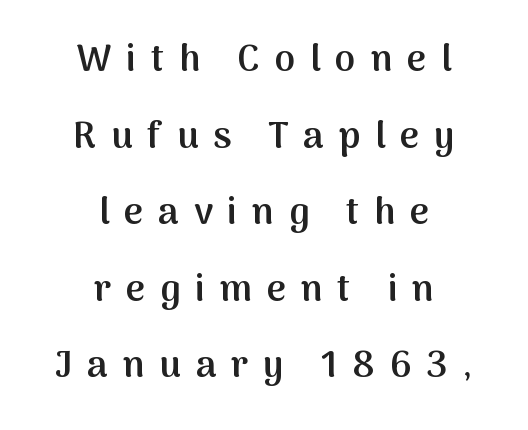
Q: Is the text bold? A: Semi-bold.
Q: Is the text italic (slanted)? A: No, it is upright.
Q: Is the typeface a serif or a sans-serif typeface? A: Sans-serif.
Q: Is the text underlined? A: No.
Q: How is the paragraph aligned? A: Centered.
Q: Is the spacing between letters normal or unusually wide? A: Unusually wide.
Q: Is the spacing between lines tight, normal or loose? A: Loose.
Q: Width (condensed, normal, or wide)? A: Normal.
Q: Stroke contrast? A: Medium.
Q: x-height? A: Medium.
Q: Monospaced? A: No.
